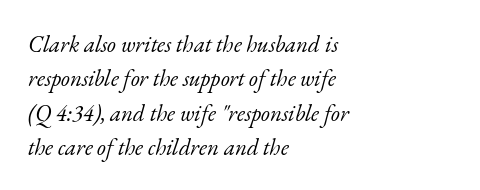
This block has exactly the height ordinary leading produces. Glance below the letters and you will spot only blank space. The strokes carry an ordinary text weight at most. Spacing between characters is what you'd get straight out of the box. This is oblique type, the kind used for emphasis or titles.
